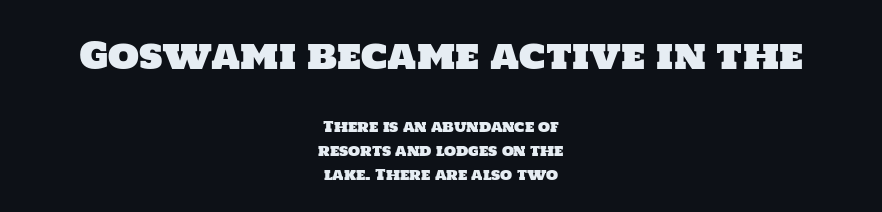
Q: Is the typeface a serif or a sans-serif typeface? A: Sans-serif.
Q: Is the text underlined? A: No.
Q: How is the paragraph aligned? A: Centered.
Q: Is the spacing between letters normal or unusually wide? A: Normal.
Q: Which block of text is set in a larger size, the first (top) or the second (bottom)? A: The first (top) one.
Q: Width (condensed, normal, or wide)? A: Normal.
Q: Stroke contrast? A: Low.
Q: x-height? A: Large.
Q: Monospaced? A: No.
